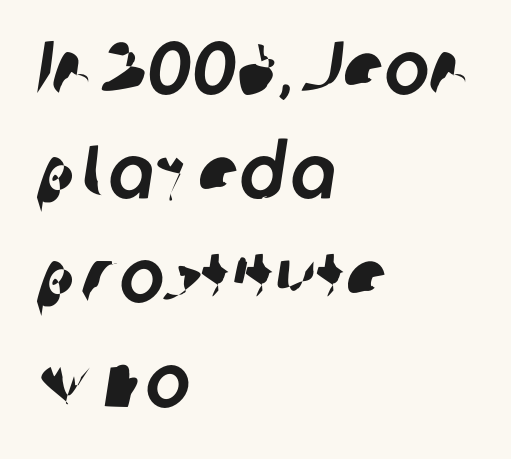
This rendering employs a face without finishing strokes, i.e., a sans-serif. Here the glyphs are tracked normally, forming tight word shapes. Leftover space on each line is placed entirely after the last word. Plain, unruled lines of type. The line-height multiplier appears to be the usual default.
